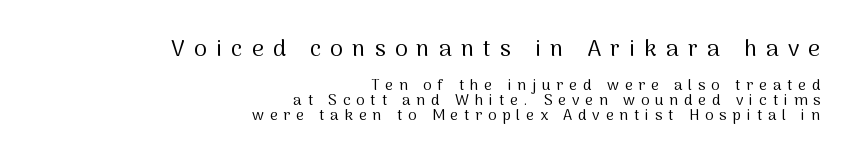
Q: Is the text bold? A: No.
Q: Is the text italic (slanted)? A: No, it is upright.
Q: Is the text underlined? A: No.
Q: How is the paragraph aligned? A: Right-aligned.
Q: Is the spacing between letters normal or unusually wide? A: Unusually wide.
Q: Is the spacing between lines tight, normal or loose? A: Tight.
Q: Which block of text is set in a larger size, the first (top) or the second (bottom)? A: The first (top) one.
